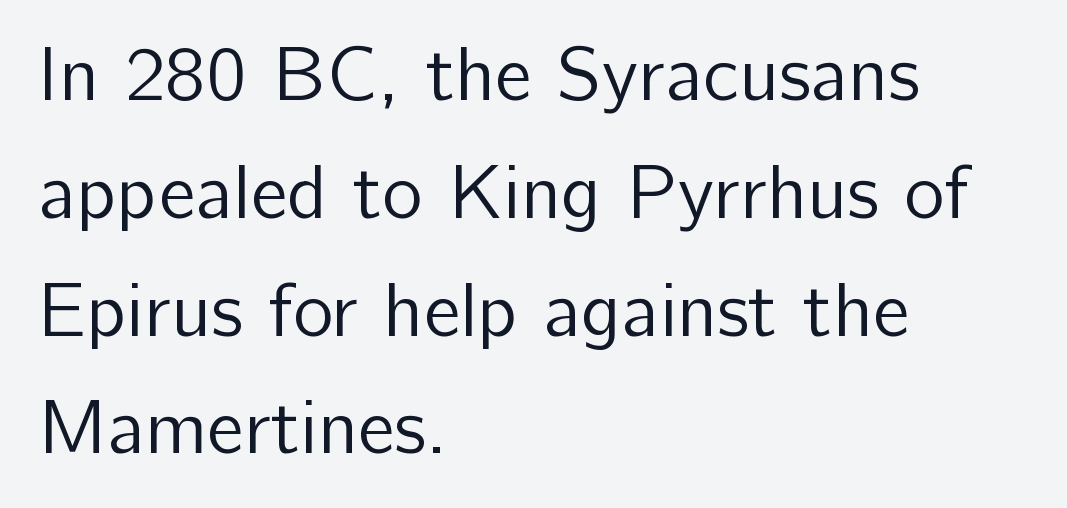
The image shows 77 px regular-weight sans-serif type, upright; set left-aligned, normal line spacing (1.53x), normal letter spacing, not underlined; low stroke contrast and a medium x-height.
